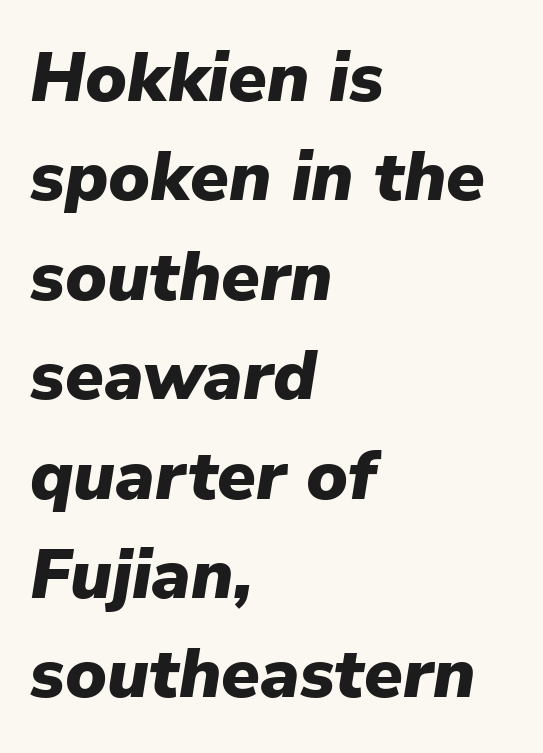
The image shows 70 px heavy type, italic (leaning right); set left-aligned, normal line spacing (1.42x), normal letter spacing, not underlined; low stroke contrast and a medium x-height.
